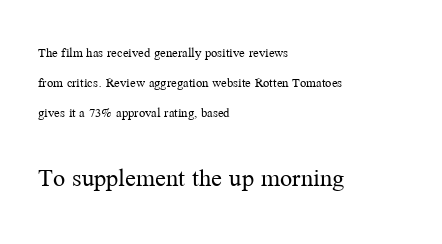
Q: Is the text bold? A: No.
Q: Is the text italic (slanted)? A: No, it is upright.
Q: Is the text underlined? A: No.
Q: How is the paragraph aligned? A: Left-aligned.
Q: Is the spacing between letters normal or unusually wide? A: Normal.
Q: Is the spacing between lines tight, normal or loose? A: Loose.
Q: Which block of text is set in a larger size, the first (top) or the second (bottom)? A: The second (bottom) one.
